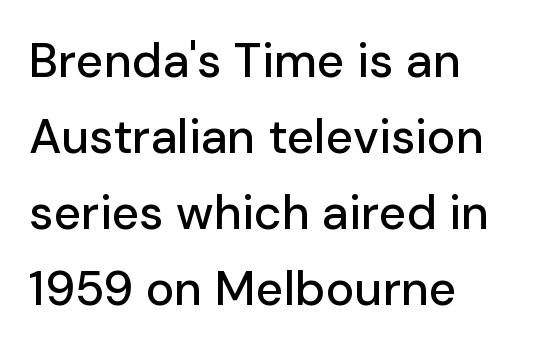
The image shows 48 px sans-serif type, upright; set left-aligned, normal line spacing (1.58x), normal letter spacing, not underlined; low stroke contrast and a medium x-height.
